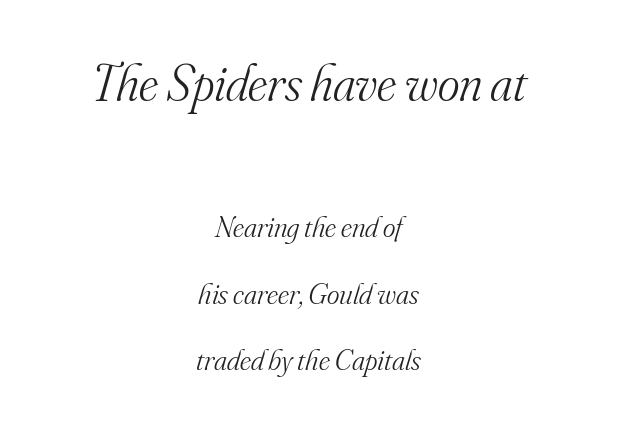
Q: Is the text bold? A: No.
Q: Is the text italic (slanted)? A: Yes, it leans right by about 16 degrees.
Q: Is the typeface a serif or a sans-serif typeface? A: Serif.
Q: Is the text underlined? A: No.
Q: How is the paragraph aligned? A: Centered.
Q: Is the spacing between letters normal or unusually wide? A: Normal.
Q: Is the spacing between lines tight, normal or loose? A: Loose.
Q: Which block of text is set in a larger size, the first (top) or the second (bottom)? A: The first (top) one.
Q: Width (condensed, normal, or wide)? A: Normal.
Q: Stroke contrast? A: Medium.
Q: x-height? A: Small.
Q: Monospaced? A: No.
